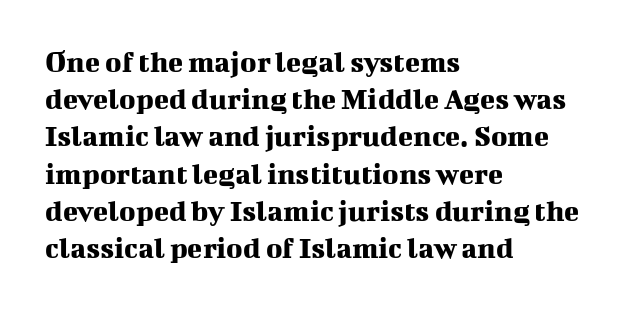
These lines are rendered in a variable-pitch font. Anything drawn beneath the words? Only blank space. The typeface chosen for these lines features serifs. This is roman type, the default non-slanted kind.
